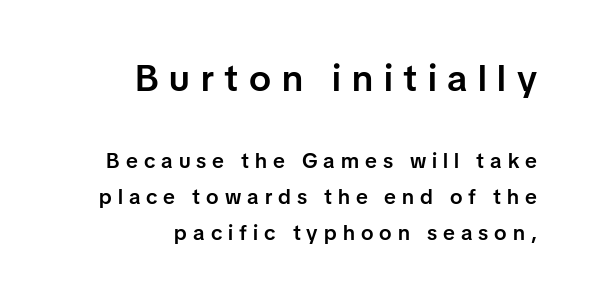
The image shows 37 px semibold sans-serif type, upright; set right-aligned, line spacing 1.71x, unusually wide letter spacing (+0.29 em), not underlined; the first (top) block is 1.76x larger; low stroke contrast and a medium x-height.
